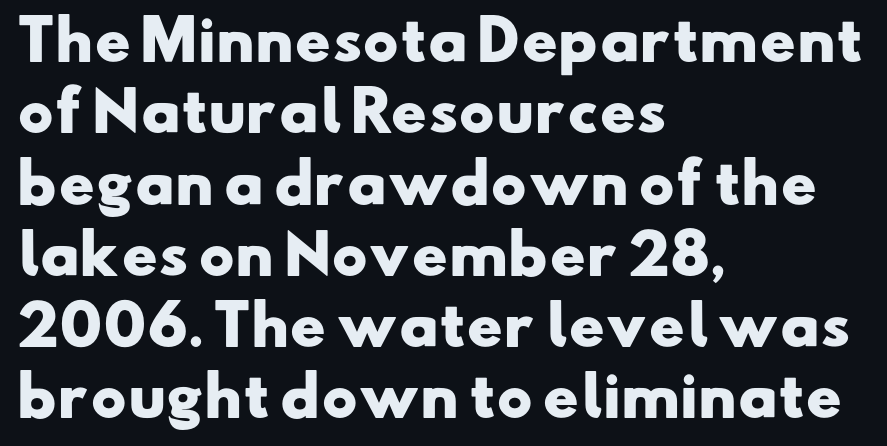
The glyphs are unaccompanied by any horizontal stroke below them. How are the letters spaced? Ordinarily, with no added tracking. The paragraph shown leans on its left margin. You can tell from the bare stems that sans-serif type was used. Here the designer chose a conventional face with non-uniform glyph widths.
